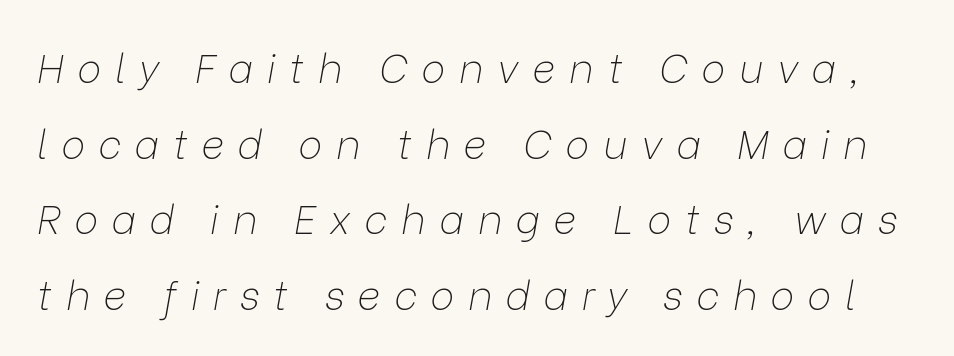
{"italic": "yes", "lean": "right", "slant_degrees": 9, "bold": "no", "weight": "thin", "width": "normal", "stroke_contrast": "low", "x_height": "medium", "monospaced": "no", "underline": "no", "line_spacing_ratio": 1.89, "letter_spacing": "wide", "letter_spacing_em": 0.34, "glyph_px": 40}
